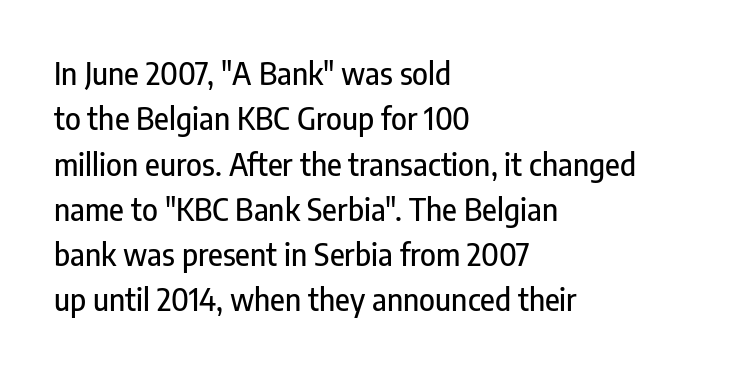
Q: Is the text italic (slanted)? A: No, it is upright.
Q: Is the typeface a serif or a sans-serif typeface? A: Sans-serif.
Q: Is the text underlined? A: No.
Q: How is the paragraph aligned? A: Left-aligned.
Q: Is the spacing between letters normal or unusually wide? A: Normal.
Q: Is the spacing between lines tight, normal or loose? A: Normal.
Q: Width (condensed, normal, or wide)? A: Condensed.
Q: Stroke contrast? A: Low.
Q: x-height? A: Medium.
Q: Monospaced? A: No.
